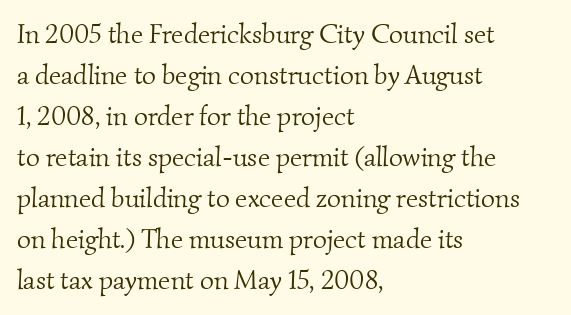
The letters look calm and open, with moderate or lighter stems. Reading down the block, your eye returns to a fixed left position each line. Look at the tracking — it's just the regular setting, nothing added. Rows of type keep a routine distance in the vertical direction. The space directly below the letters is spotless.
